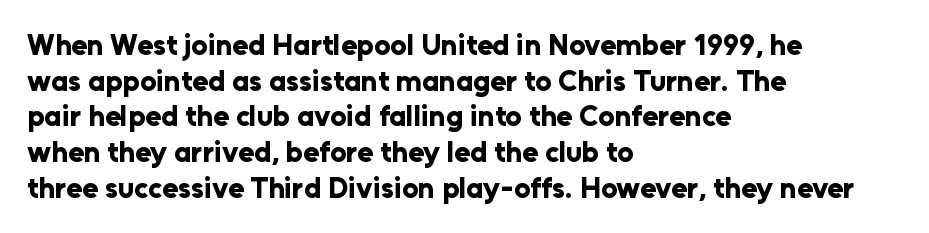
The image shows 29 px bold sans-serif type, upright; set left-aligned, line spacing 1.23x, normal letter spacing, not underlined; low stroke contrast and a medium x-height.
